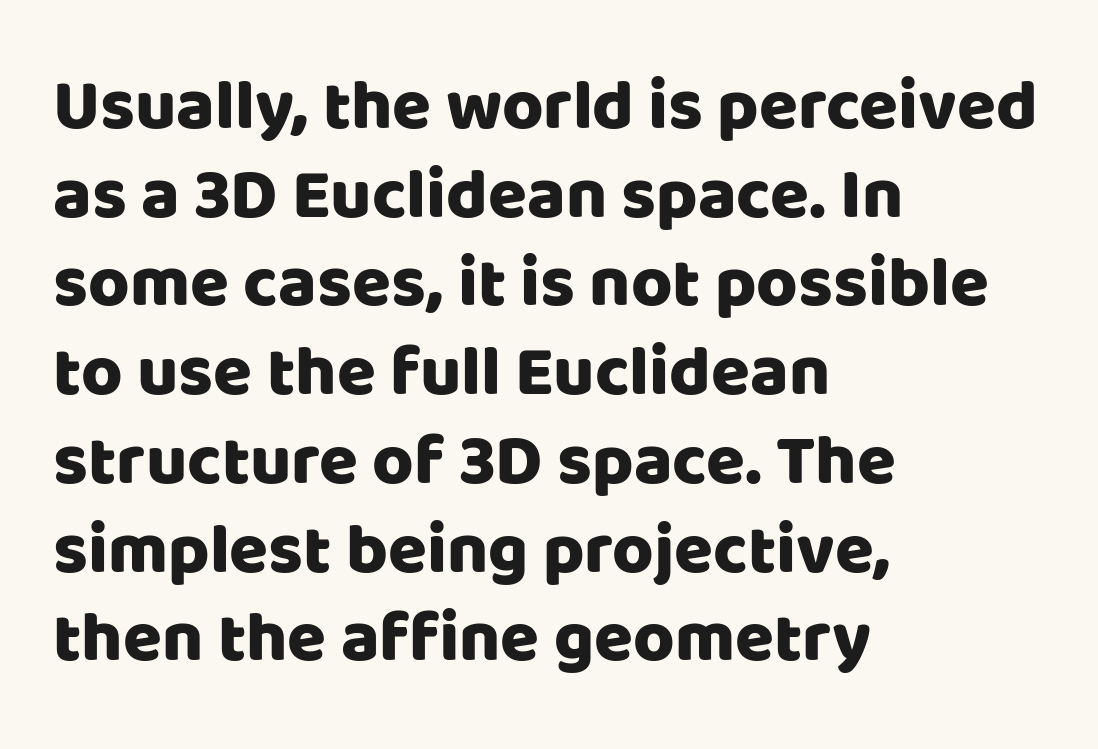
{"serif": "no", "italic": "no", "width": "normal", "stroke_contrast": "low", "x_height": "large", "monospaced": "no", "underline": "no", "align": "left", "line_spacing": "normal", "line_spacing_ratio": 1.25, "letter_spacing": "normal", "letter_spacing_em": 0.0, "glyph_px": 71}
